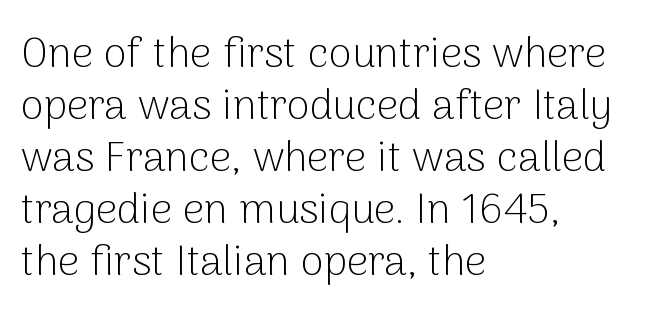
The image shows 42 px light sans-serif type, upright; set left-aligned, line spacing 1.24x, normal letter spacing, not underlined; low stroke contrast and a medium x-height.
